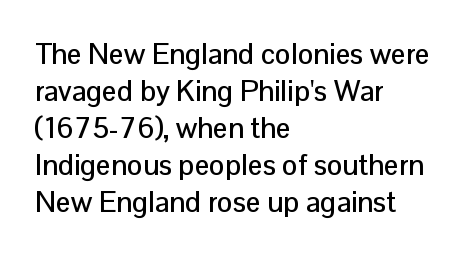
The image shows 29 px sans-serif type, upright; set left-aligned, normal line spacing (1.28x), normal letter spacing, not underlined; low stroke contrast and a medium x-height.
